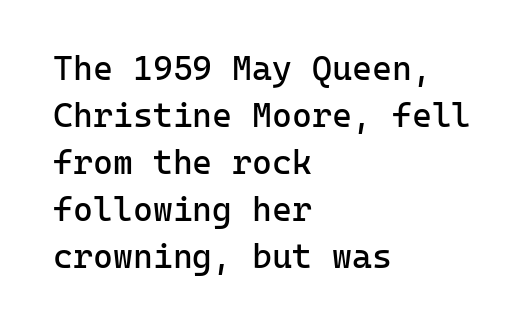
Q: Is the text bold? A: No.
Q: Is the text italic (slanted)? A: No, it is upright.
Q: Is the typeface a serif or a sans-serif typeface? A: Sans-serif.
Q: Is the text underlined? A: No.
Q: How is the paragraph aligned? A: Left-aligned.
Q: Is the spacing between letters normal or unusually wide? A: Normal.
Q: Is the spacing between lines tight, normal or loose? A: Normal.
Q: Width (condensed, normal, or wide)? A: Normal.
Q: Stroke contrast? A: Low.
Q: x-height? A: Medium.
Q: Monospaced? A: Yes.
